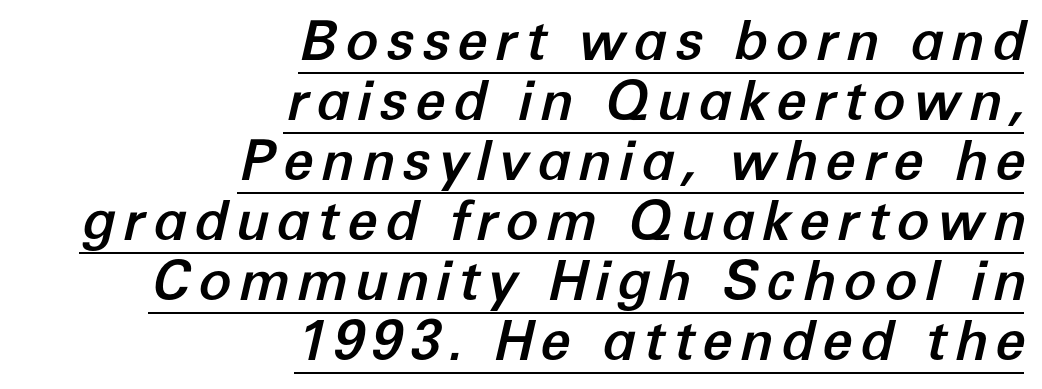
Q: Is the text italic (slanted)? A: Yes, it leans right by about 12 degrees.
Q: Is the text underlined? A: Yes.
Q: How is the paragraph aligned? A: Right-aligned.
Q: Is the spacing between lines tight, normal or loose? A: Tight.
Q: Width (condensed, normal, or wide)? A: Normal.
Q: Stroke contrast? A: Low.
Q: x-height? A: Medium.
Q: Monospaced? A: No.
